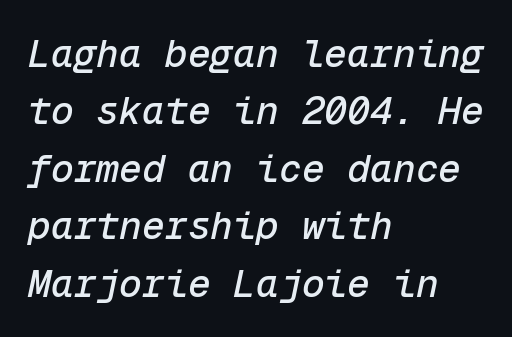
Q: Is the text italic (slanted)? A: Yes, it leans right by about 12 degrees.
Q: Is the text underlined? A: No.
Q: How is the paragraph aligned? A: Left-aligned.
Q: Is the spacing between letters normal or unusually wide? A: Normal.
Q: Is the spacing between lines tight, normal or loose? A: Normal.
Q: Width (condensed, normal, or wide)? A: Normal.
Q: Stroke contrast? A: Low.
Q: x-height? A: Medium.
Q: Monospaced? A: Yes.
